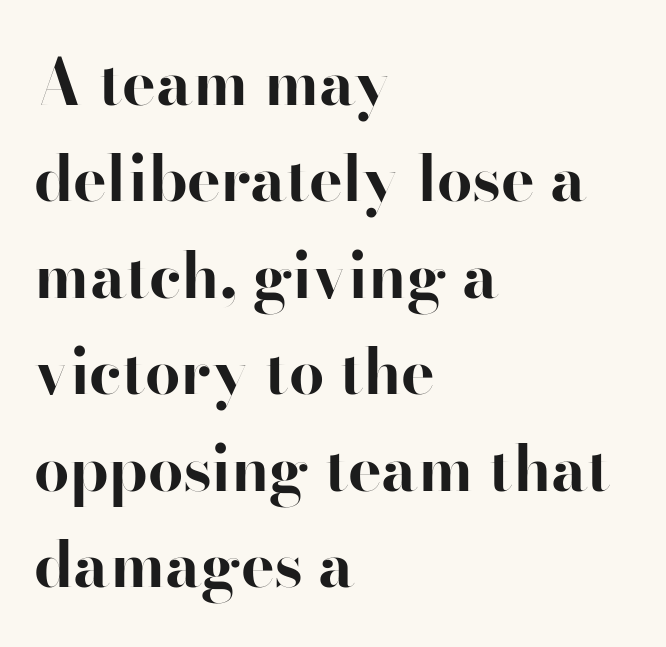
The image shows 63 px bold sans-serif type, upright; set left-aligned, normal line spacing (1.53x), normal letter spacing, not underlined; high stroke contrast and a small x-height.
